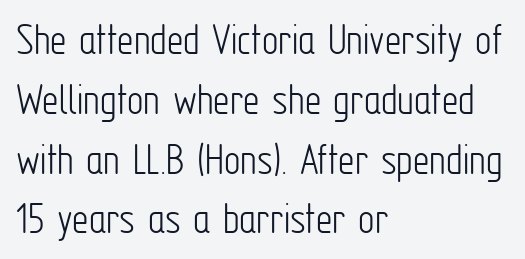
Compared with typical paragraphs, the rows here are spaced about the same. Decoration check: the copy has no underline. Letters have the restrained weight of plain body copy at most. The passage shown is typeset with a sans-serif family.
